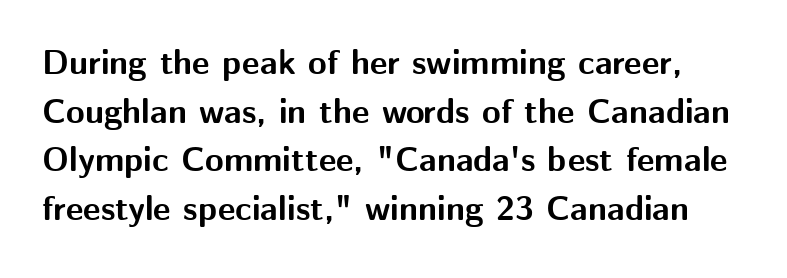
Q: Is the text bold? A: Yes.
Q: Is the text italic (slanted)? A: No, it is upright.
Q: Is the typeface a serif or a sans-serif typeface? A: Sans-serif.
Q: Is the text underlined? A: No.
Q: Is the spacing between letters normal or unusually wide? A: Normal.
Q: Is the spacing between lines tight, normal or loose? A: Normal.
Q: Width (condensed, normal, or wide)? A: Normal.
Q: Stroke contrast? A: Medium.
Q: x-height? A: Medium.
Q: Monospaced? A: No.
